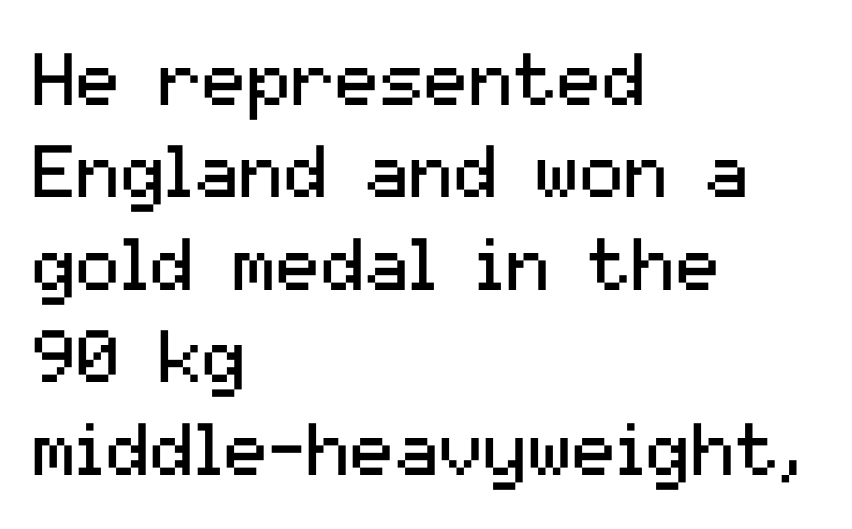
Is the stroke heavy? The answer is a plain regular-or-lighter. The text was rendered using a sans face with plain stroke endings. Quick note: interline space is typical. You can tell it's not italic because the verticals are truly vertical.
